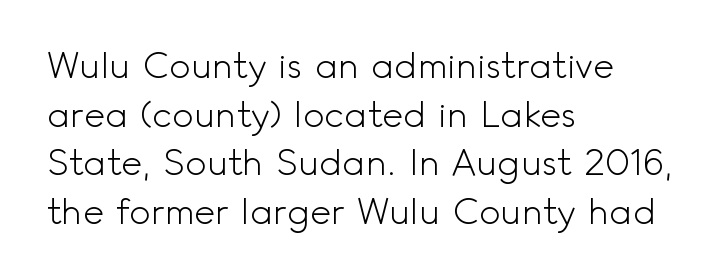
{"serif": "no", "italic": "no", "bold": "no", "weight": "light", "width": "normal", "x_height": "small", "monospaced": "no", "underline": "no", "align": "left", "line_spacing": "normal", "line_spacing_ratio": 1.35, "letter_spacing": "normal", "letter_spacing_em": 0.0, "glyph_px": 36}
